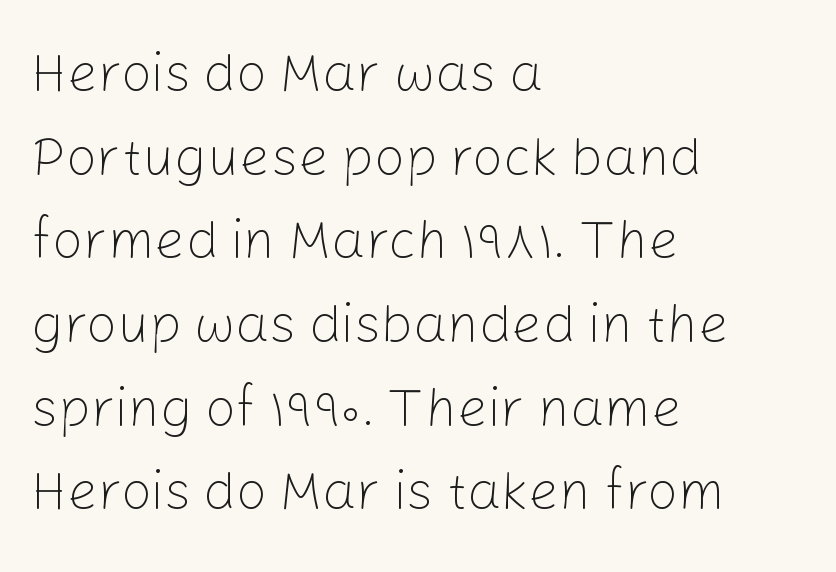
Q: Is the text bold? A: No.
Q: Is the text italic (slanted)? A: No, it is upright.
Q: Is the typeface a serif or a sans-serif typeface? A: Sans-serif.
Q: Is the text underlined? A: No.
Q: How is the paragraph aligned? A: Left-aligned.
Q: Is the spacing between letters normal or unusually wide? A: Normal.
Q: Is the spacing between lines tight, normal or loose? A: Normal.
Q: Width (condensed, normal, or wide)? A: Normal.
Q: Stroke contrast? A: Low.
Q: x-height? A: Medium.
Q: Monospaced? A: No.
